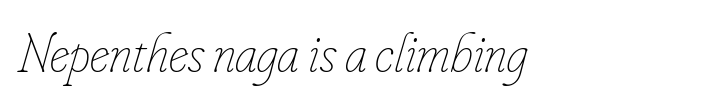
Stroke mass is kept to a normal reading level or below. The space beneath each line is pristine and unruled. Varying glyph widths throughout — classic text-font behaviour. The paragraph shown leans on its left margin. A typesetter would call this zero additional tracking. Quick note: italic.
